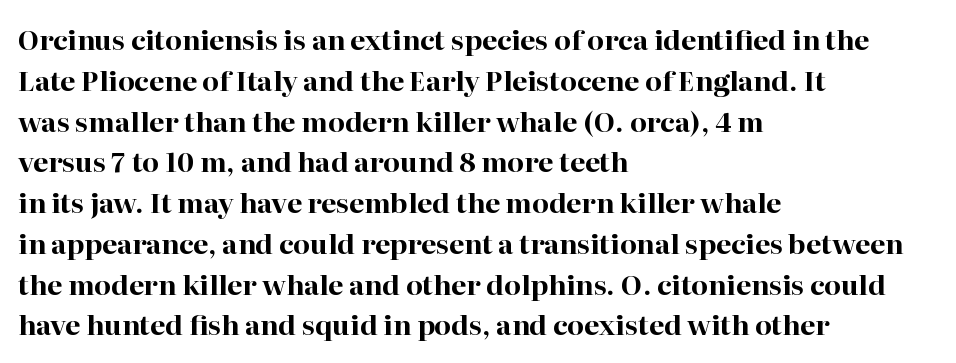
{"italic": "no", "bold": "yes", "underline": "no", "align": "left", "line_spacing": "normal", "line_spacing_ratio": 1.51, "letter_spacing": "normal", "letter_spacing_em": 0.0, "glyph_px": 27}
